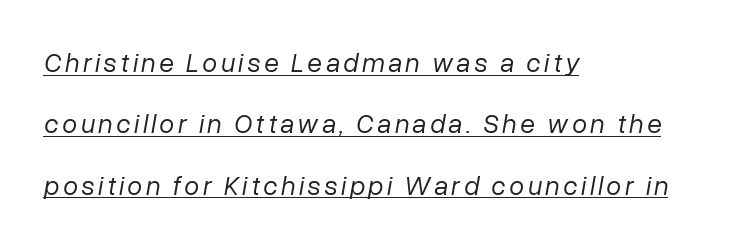
Q: Is the text bold? A: No.
Q: Is the text italic (slanted)? A: Yes, it leans right by about 10 degrees.
Q: Is the text underlined? A: Yes.
Q: How is the paragraph aligned? A: Left-aligned.
Q: Is the spacing between lines tight, normal or loose? A: Loose.
